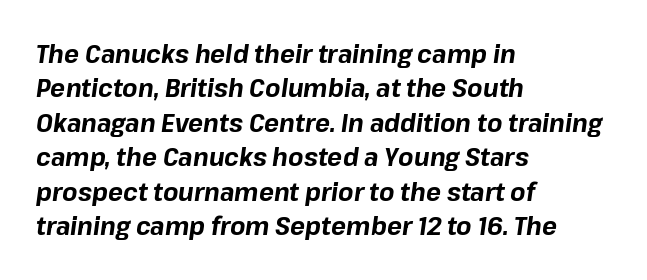
The rendering anchors every line to the left-hand side. The vertical gap from one line to the next is medium. A full-strength bold gives these letters their thick strokes. Has an underline been added? It has not. Style check: oblique.
